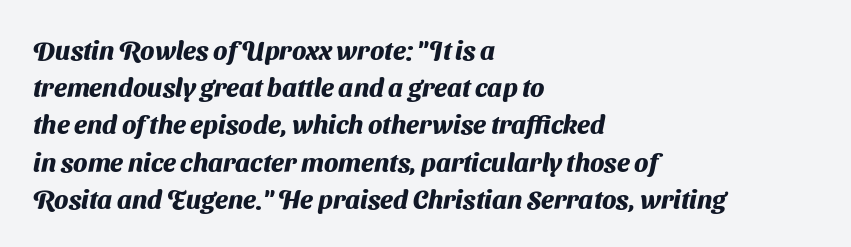
The image shows 26 px bold type; set left-aligned, normal line spacing (1.43x), normal letter spacing, not underlined.
